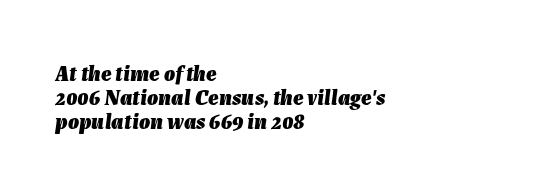
Each word holds together tightly as a unit, with standard inter-letter gaps. The block of text is dense from top to bottom, with scant space between rows. Beneath every word, the page is bare. This is oblique type, the kind used for emphasis or titles.
